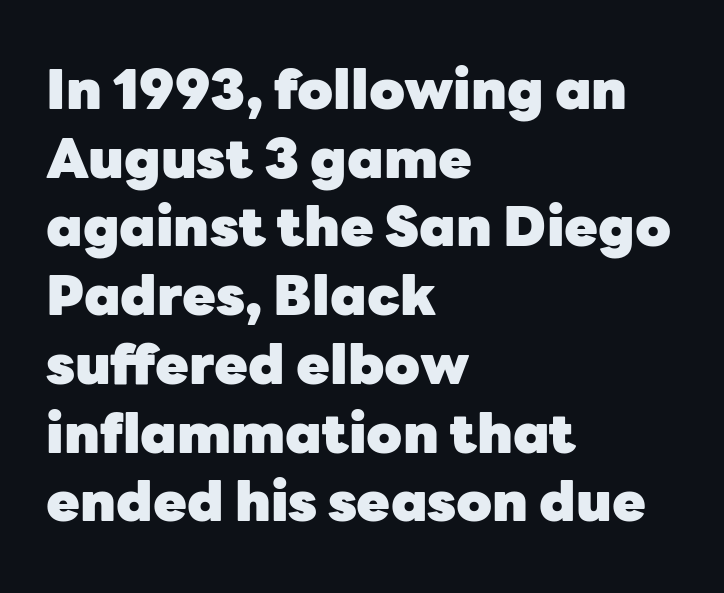
{"serif": "no", "italic": "no", "bold": "yes", "weight": "heavy", "width": "normal", "stroke_contrast": "low", "x_height": "medium", "monospaced": "no", "underline": "no", "align": "left", "line_spacing": "normal", "line_spacing_ratio": 1.25, "letter_spacing": "normal", "letter_spacing_em": 0.0, "glyph_px": 55}
